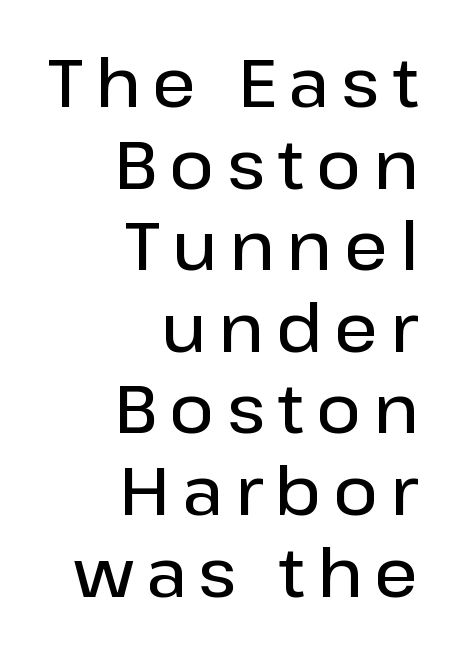
Q: Is the text bold? A: Semi-bold.
Q: Is the text italic (slanted)? A: No, it is upright.
Q: Is the typeface a serif or a sans-serif typeface? A: Sans-serif.
Q: Is the text underlined? A: No.
Q: How is the paragraph aligned? A: Right-aligned.
Q: Width (condensed, normal, or wide)? A: Normal.
Q: Stroke contrast? A: Low.
Q: x-height? A: Medium.
Q: Monospaced? A: No.
